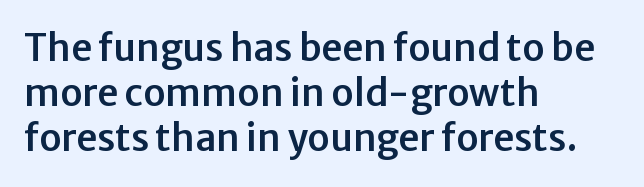
{"serif": "no", "italic": "no", "width": "normal", "stroke_contrast": "low", "x_height": "medium", "monospaced": "no", "underline": "no", "align": "left", "line_spacing_ratio": 1.22, "letter_spacing": "normal", "letter_spacing_em": 0.0, "glyph_px": 37}
